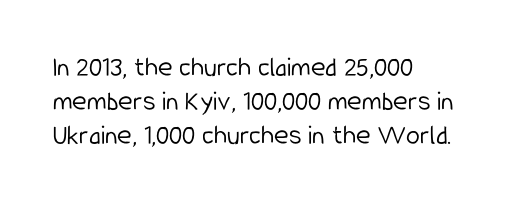
Counters stay open thanks to moderate or lighter strokes. Rendered with straight, roman letterforms. Type without underlining. One-word summary of the alignment: left. The passage shown is typed in a proportional face where columns would drift. Serifs: no, the terminals of the letterforms are clean.
